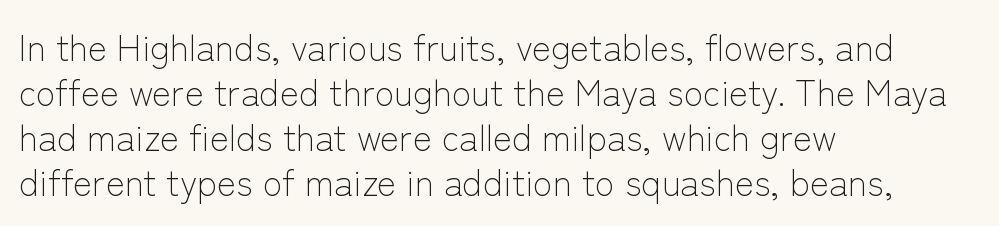
{"serif": "no", "italic": "no", "bold": "no", "weight": "light", "width": "normal", "stroke_contrast": "low", "x_height": "medium", "monospaced": "no", "underline": "no", "align": "left", "line_spacing": "normal", "line_spacing_ratio": 1.25, "letter_spacing": "normal", "letter_spacing_em": 0.0, "glyph_px": 36}
